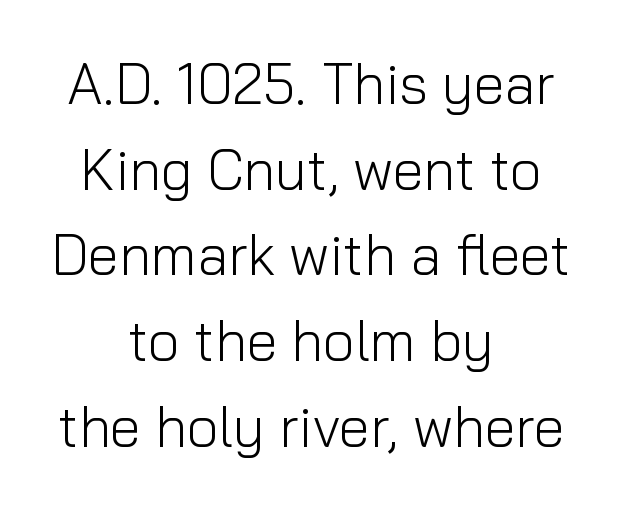
Q: Is the text bold? A: No.
Q: Is the text italic (slanted)? A: No, it is upright.
Q: Is the typeface a serif or a sans-serif typeface? A: Sans-serif.
Q: Is the text underlined? A: No.
Q: How is the paragraph aligned? A: Centered.
Q: Is the spacing between letters normal or unusually wide? A: Normal.
Q: Is the spacing between lines tight, normal or loose? A: Normal.
Q: Width (condensed, normal, or wide)? A: Normal.
Q: Stroke contrast? A: Low.
Q: x-height? A: Medium.
Q: Monospaced? A: No.
